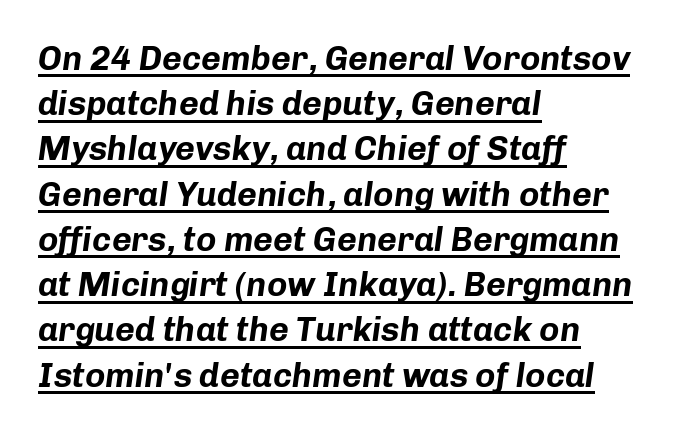
Q: Is the text bold? A: Yes.
Q: Is the text italic (slanted)? A: Yes, it leans right by about 8 degrees.
Q: Is the text underlined? A: Yes.
Q: How is the paragraph aligned? A: Left-aligned.
Q: Is the spacing between letters normal or unusually wide? A: Normal.
Q: Is the spacing between lines tight, normal or loose? A: Normal.
Q: Width (condensed, normal, or wide)? A: Normal.
Q: Stroke contrast? A: Low.
Q: x-height? A: Medium.
Q: Monospaced? A: No.
